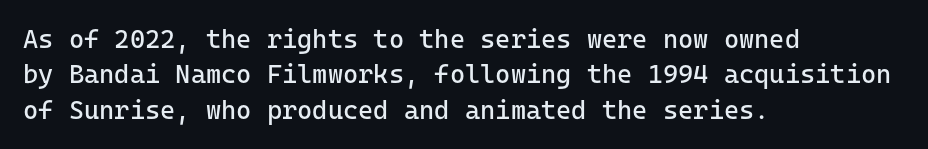
{"italic": "no", "bold": "no", "underline": "no", "align": "left", "line_spacing": "normal", "line_spacing_ratio": 1.36, "letter_spacing": "normal", "letter_spacing_em": 0.0, "glyph_px": 26}
